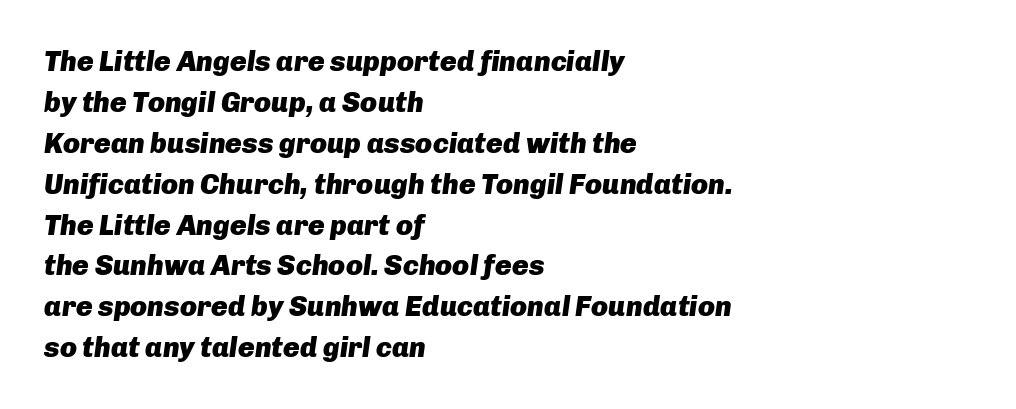
{"italic": "yes", "lean": "right", "slant_degrees": 8, "bold": "yes", "weight": "heavy", "width": "normal", "stroke_contrast": "low", "x_height": "medium", "monospaced": "no", "underline": "no", "align": "left", "line_spacing": "normal", "line_spacing_ratio": 1.46, "letter_spacing": "normal", "letter_spacing_em": 0.0, "glyph_px": 28}
